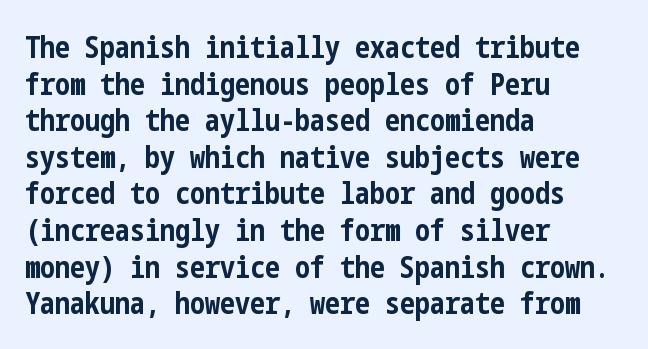
Weight check: bold — yes, fully. Does extra space separate the letters? No, they use regular spacing. The typography opts for an upright posture over an oblique one. Serif or sans? Sans — the stroke terminals are bare.
